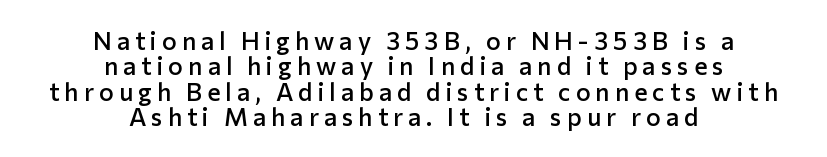
The image shows 25 px text type, upright; set centered, tight line spacing (1.02x), unusually wide letter spacing (+0.2 em), not underlined.
